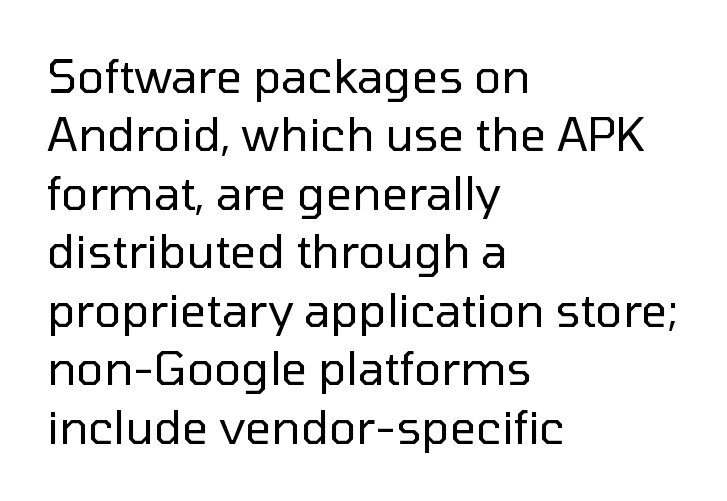
{"serif": "no", "italic": "no", "bold": "no", "weight": "regular", "width": "normal", "stroke_contrast": "low", "x_height": "medium", "monospaced": "no", "underline": "no", "align": "left", "line_spacing": "normal", "line_spacing_ratio": 1.27, "letter_spacing": "normal", "letter_spacing_em": 0.0, "glyph_px": 46}
